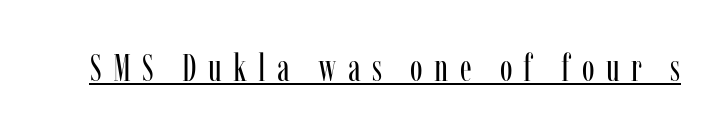
Tracking here is generous; glyphs stand well apart from one another. The typeface chosen for these lines features serifs. Is the stroke heavy? The answer is a plain regular-or-lighter. Proportional: the letters do not fall into vertical columns. The font's upright variant was chosen for this text. Underline: present.
